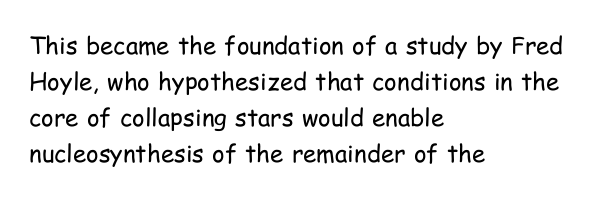
There is no visible air inserted between adjacent glyphs. The rendering anchors every line to the left-hand side. Counters stay open thanks to moderate or lighter strokes. Is there much room between lines? A standard amount, neither cramped nor airy. Type without underlining.
